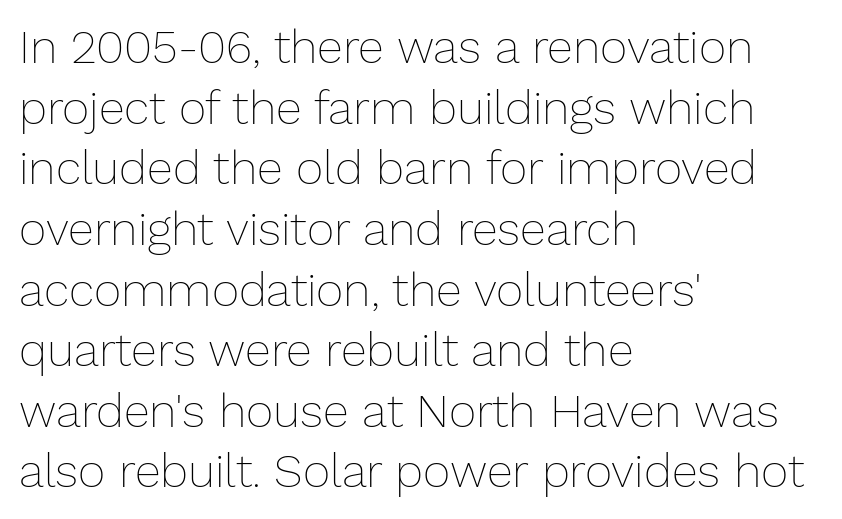
{"italic": "no", "bold": "no", "weight": "thin", "width": "normal", "stroke_contrast": "low", "x_height": "medium", "monospaced": "no", "underline": "no", "align": "left", "line_spacing": "normal", "line_spacing_ratio": 1.29, "letter_spacing": "normal", "letter_spacing_em": 0.0, "glyph_px": 47}
